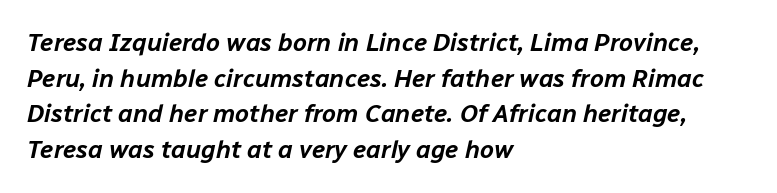
The image shows 25 px text type, italic (leaning right); set left-aligned, normal line spacing (1.43x), normal letter spacing, not underlined.
